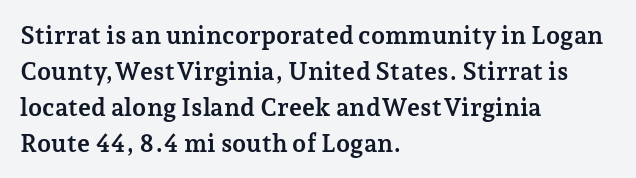
Nope, not italic — everything's standing straight. A normal amount of white space separates one row of letters from the next. Pretty heavy lettering here — definitely bold. Line starts are locked; line ends wander. Tracking here is standard; glyphs follow each other at the usual distance. Decoration check: the copy has no underline.
